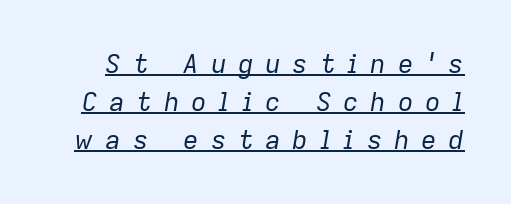
Q: Is the text bold? A: No.
Q: Is the text italic (slanted)? A: Yes, it leans right by about 9 degrees.
Q: Is the text underlined? A: Yes.
Q: Is the spacing between letters normal or unusually wide? A: Unusually wide.
Q: Is the spacing between lines tight, normal or loose? A: Normal.
